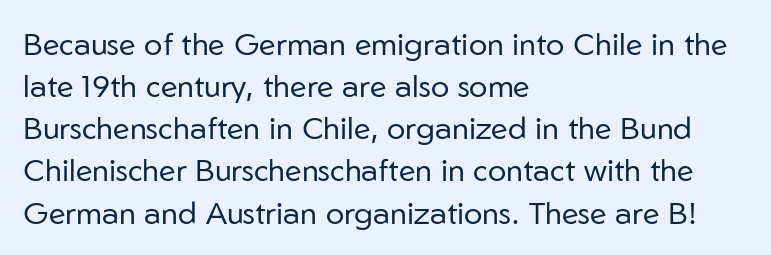
Q: Is the text bold? A: No.
Q: Is the text italic (slanted)? A: No, it is upright.
Q: Is the typeface a serif or a sans-serif typeface? A: Sans-serif.
Q: Is the text underlined? A: No.
Q: How is the paragraph aligned? A: Left-aligned.
Q: Is the spacing between letters normal or unusually wide? A: Normal.
Q: Is the spacing between lines tight, normal or loose? A: Normal.
Q: Width (condensed, normal, or wide)? A: Normal.
Q: Stroke contrast? A: Low.
Q: x-height? A: Medium.
Q: Monospaced? A: No.
